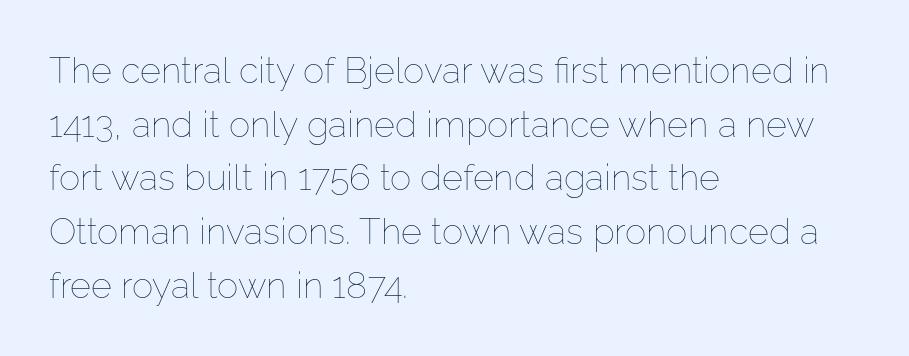
{"italic": "no", "bold": "no", "weight": "thin", "width": "normal", "stroke_contrast": "low", "x_height": "medium", "monospaced": "no", "underline": "no", "align": "left", "line_spacing": "normal", "line_spacing_ratio": 1.49, "letter_spacing": "normal", "letter_spacing_em": 0.0, "glyph_px": 36}
